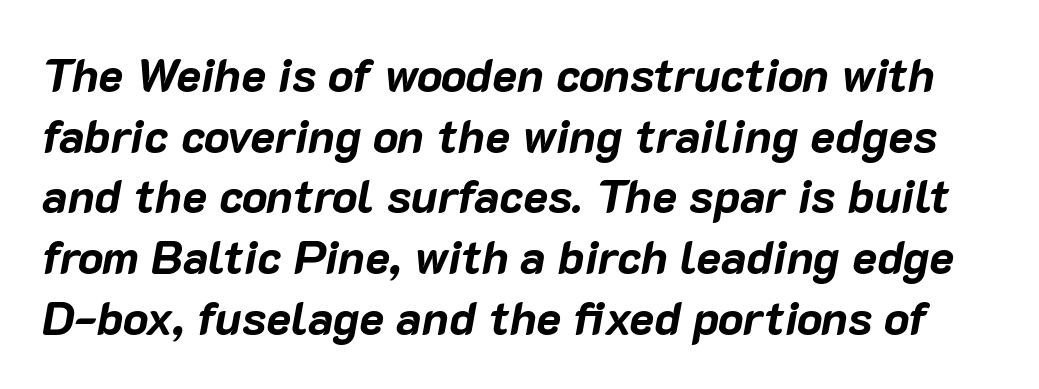
The image shows 47 px bold type, italic (leaning right); set normal line spacing (1.29x), normal letter spacing, not underlined; low stroke contrast and a medium x-height.
